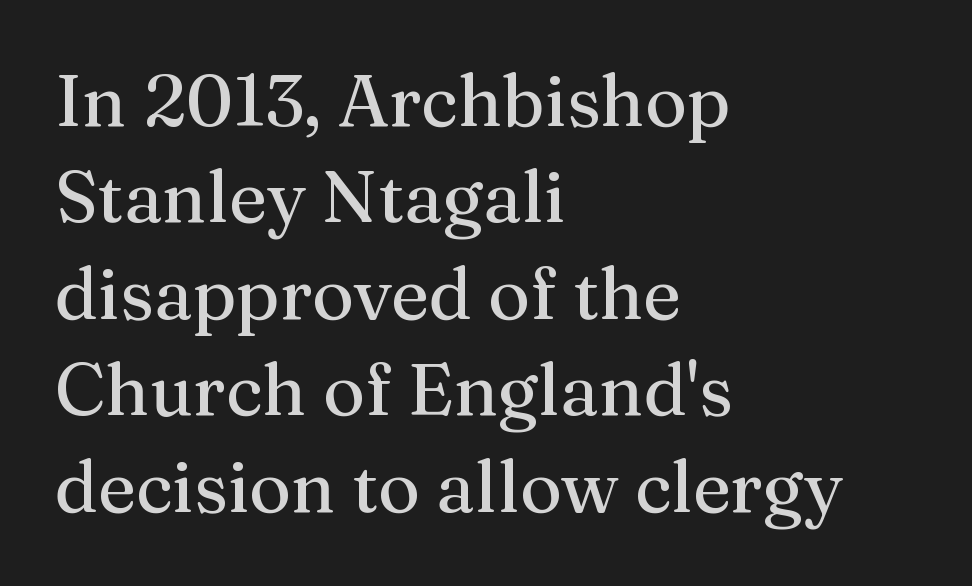
I'd call this a serif setting — the letters wear small feet. Characters follow at the spacing the type designer built in. Baseline-to-baseline distance is the conventional proportion of letter height. Underline: absent.
